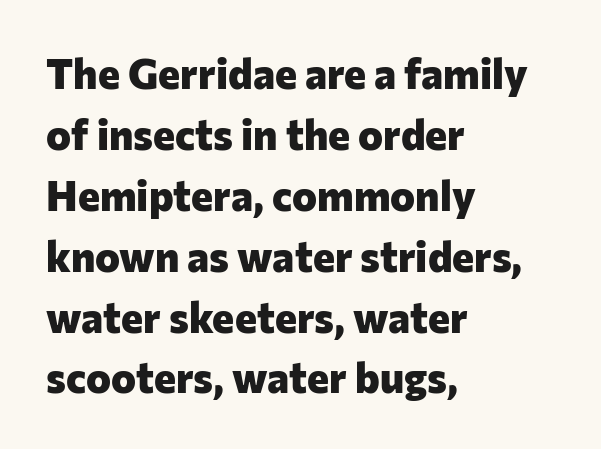
Q: Is the text bold? A: Yes.
Q: Is the text italic (slanted)? A: No, it is upright.
Q: Is the typeface a serif or a sans-serif typeface? A: Sans-serif.
Q: Is the text underlined? A: No.
Q: How is the paragraph aligned? A: Left-aligned.
Q: Is the spacing between letters normal or unusually wide? A: Normal.
Q: Is the spacing between lines tight, normal or loose? A: Normal.
Q: Width (condensed, normal, or wide)? A: Normal.
Q: Stroke contrast? A: Low.
Q: x-height? A: Medium.
Q: Monospaced? A: No.
